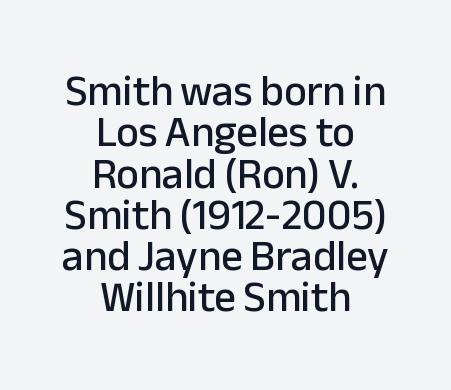
The image shows 43 px sans-serif type, upright; set centered, tight line spacing (0.96x), normal letter spacing, not underlined; low stroke contrast and a medium x-height.
